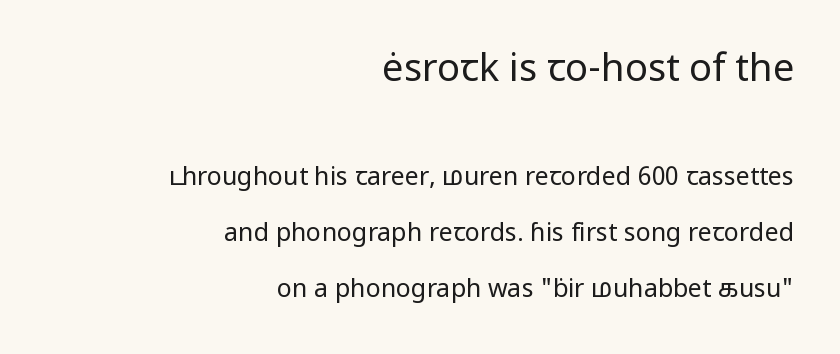
{"serif": "no", "italic": "no", "bold": "no", "weight": "regular", "width": "normal", "stroke_contrast": "low", "x_height": "medium", "monospaced": "no", "underline": "no", "align": "right", "line_spacing": "loose", "line_spacing_ratio": 2.24, "letter_spacing": "normal", "letter_spacing_em": 0.0, "larger_block": "first", "size_ratio": 1.52, "glyph_px": 38}
